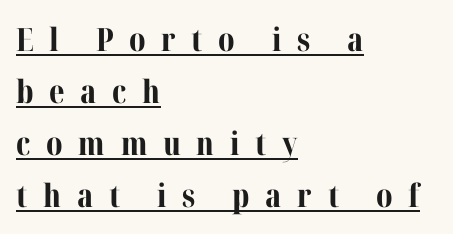
You could only call the tracking loose — the letters float apart. The font's upright variant was chosen for this text. Set as a true bold cut, around the 700 mark. What kind of face is this? One with serifs. This block has exactly the height ordinary leading produces.
